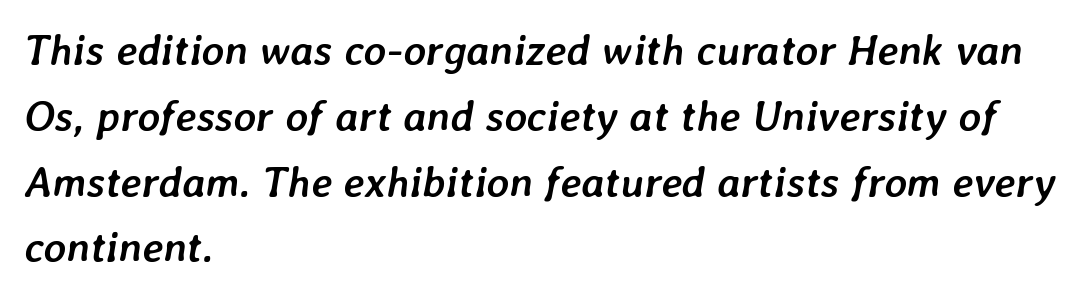
{"italic": "yes", "lean": "right", "slant_degrees": 7, "bold": "yes", "weight": "semibold", "width": "normal", "stroke_contrast": "low", "x_height": "medium", "monospaced": "no", "underline": "no", "align": "left", "line_spacing": "normal", "line_spacing_ratio": 1.53, "letter_spacing": "normal", "letter_spacing_em": 0.0, "glyph_px": 43}
